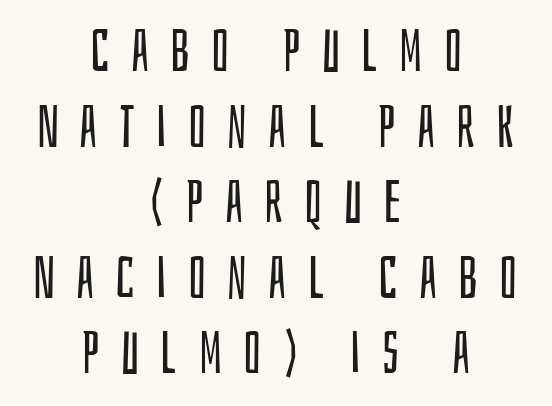
Q: Is the text bold? A: No.
Q: Is the text italic (slanted)? A: No, it is upright.
Q: Is the typeface a serif or a sans-serif typeface? A: Sans-serif.
Q: Is the text underlined? A: No.
Q: How is the paragraph aligned? A: Centered.
Q: Is the spacing between letters normal or unusually wide? A: Unusually wide.
Q: Is the spacing between lines tight, normal or loose? A: Normal.
Q: Width (condensed, normal, or wide)? A: Condensed.
Q: Stroke contrast? A: Low.
Q: x-height? A: Large.
Q: Monospaced? A: No.
